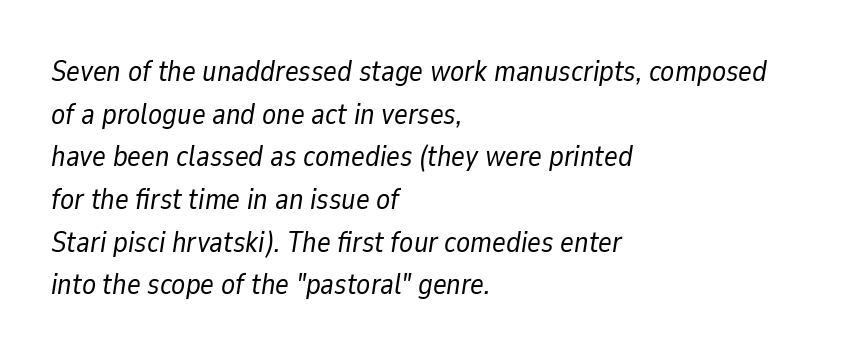
{"italic": "yes", "lean": "right", "slant_degrees": 9, "bold": "no", "weight": "regular", "width": "normal", "stroke_contrast": "low", "x_height": "medium", "monospaced": "no", "underline": "no", "align": "left", "line_spacing": "normal", "line_spacing_ratio": 1.47, "letter_spacing": "normal", "letter_spacing_em": 0.0, "glyph_px": 29}
